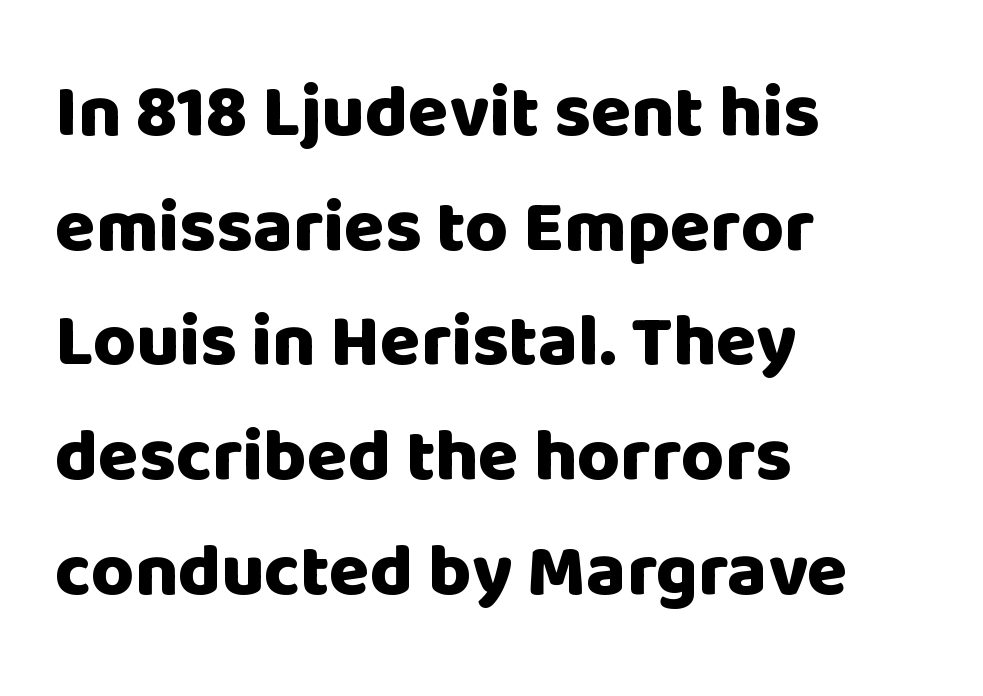
Q: Is the text bold? A: Yes.
Q: Is the text italic (slanted)? A: No, it is upright.
Q: Is the typeface a serif or a sans-serif typeface? A: Sans-serif.
Q: Is the text underlined? A: No.
Q: How is the paragraph aligned? A: Left-aligned.
Q: Is the spacing between letters normal or unusually wide? A: Normal.
Q: Is the spacing between lines tight, normal or loose? A: Normal.
Q: Width (condensed, normal, or wide)? A: Normal.
Q: Stroke contrast? A: Low.
Q: x-height? A: Large.
Q: Monospaced? A: No.
